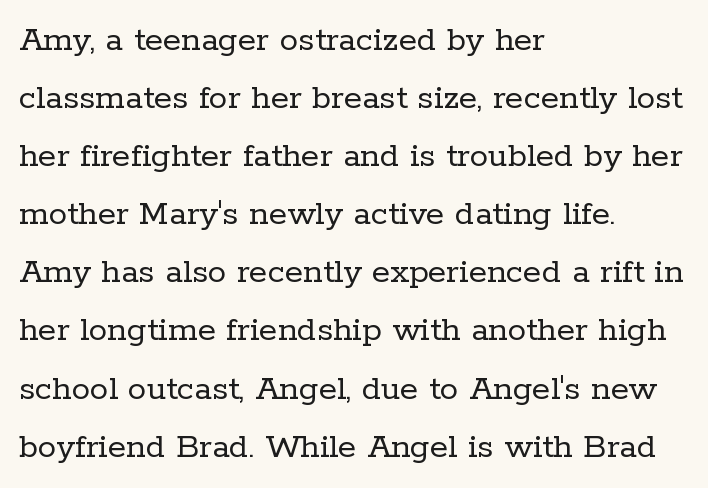
Q: Is the text bold? A: No.
Q: Is the text italic (slanted)? A: No, it is upright.
Q: Is the typeface a serif or a sans-serif typeface? A: Serif.
Q: Is the text underlined? A: No.
Q: How is the paragraph aligned? A: Left-aligned.
Q: Is the spacing between letters normal or unusually wide? A: Normal.
Q: Is the spacing between lines tight, normal or loose? A: Normal.
Q: Width (condensed, normal, or wide)? A: Normal.
Q: Stroke contrast? A: Low.
Q: x-height? A: Medium.
Q: Monospaced? A: No.
